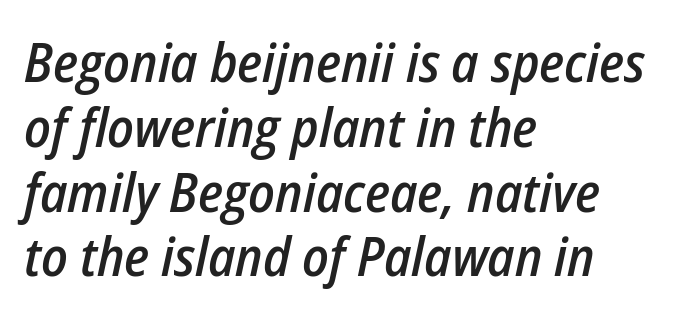
{"italic": "yes", "lean": "right", "slant_degrees": 12, "bold": "semi", "weight": "semibold", "width": "condensed", "stroke_contrast": "low", "x_height": "medium", "monospaced": "no", "underline": "no", "align": "left", "line_spacing_ratio": 1.2, "letter_spacing": "normal", "letter_spacing_em": 0.0, "glyph_px": 54}
